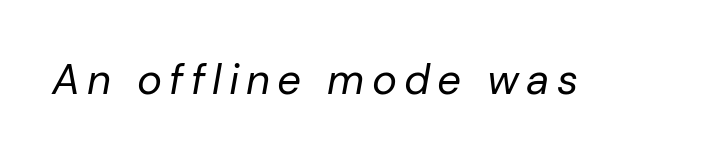
Stroke thickness stays within the range of a standard reading face or lighter. The face used here has a pronounced slope to its letters. Spacing verdict: proportional, widths tailored to each character. The string is rendered with underlining switched off.
